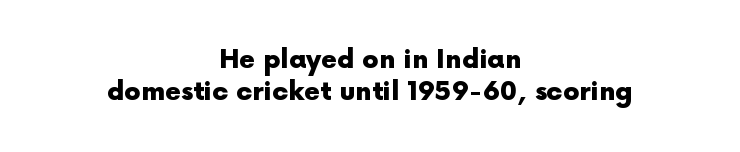
Tracking here is standard; glyphs follow each other at the usual distance. Notice how thick the strokes are: this is what a full bold looks like. The baseline area is clear. No italicization has been applied; the sample stays upright. Typeset on center — no edge is straight.
